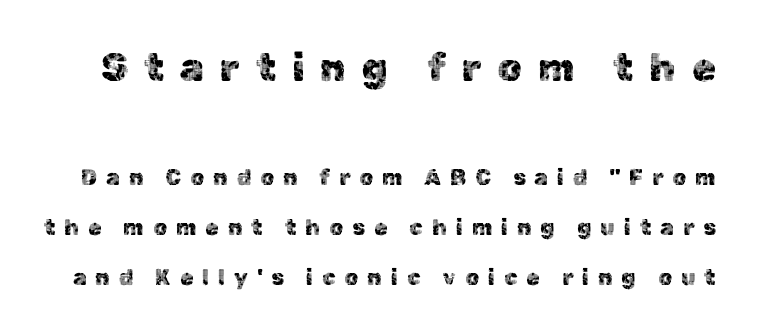
The image shows 39 px sans-serif type, upright; set loose line spacing (2.27x), unusually wide letter spacing (+0.4 em), not underlined; the first (top) block is 1.77x larger; a medium x-height.
